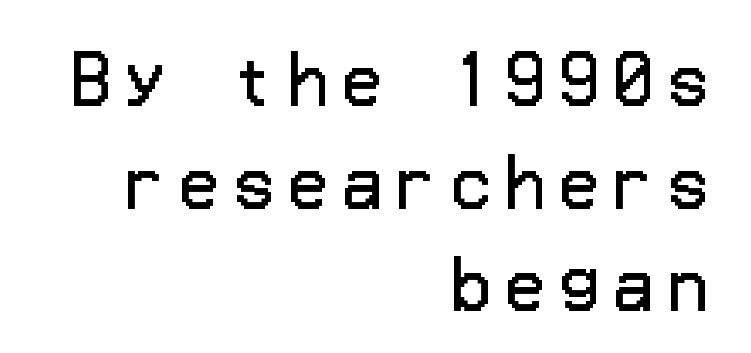
Unbolded letterforms with no extra heft. Leading matches the norm, producing a regular column. Are there feet on the stems? There aren't — it's a sans. Spacing between characters has been opened up far beyond the box default. Check under the words: just untouched page.
